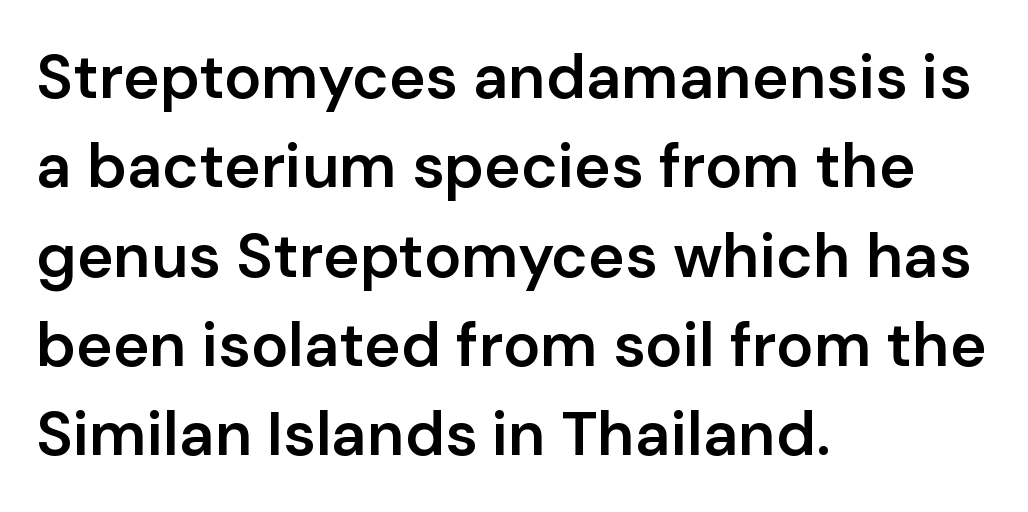
Q: Is the text bold? A: Semi-bold.
Q: Is the text italic (slanted)? A: No, it is upright.
Q: Is the typeface a serif or a sans-serif typeface? A: Sans-serif.
Q: Is the text underlined? A: No.
Q: How is the paragraph aligned? A: Left-aligned.
Q: Is the spacing between letters normal or unusually wide? A: Normal.
Q: Is the spacing between lines tight, normal or loose? A: Normal.
Q: Width (condensed, normal, or wide)? A: Normal.
Q: Stroke contrast? A: Low.
Q: x-height? A: Medium.
Q: Monospaced? A: No.
